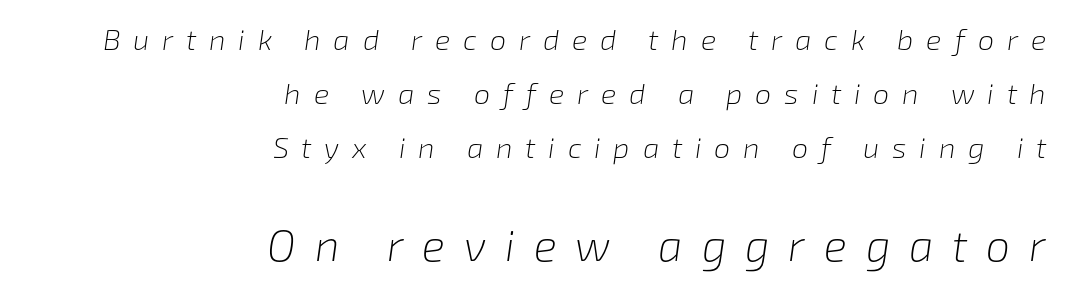
Lines of text with bare space underneath. Characters follow at a spacing far wider than the type designer built in. The setting favours the right margin, as signatures and pull-quotes sometimes do. The glyphs look as if they've been sheared to an angle. Which chunk is bigger? The second one — the bottom block dwarfs the top. Here the designer chose a conventional face with non-uniform glyph widths.
